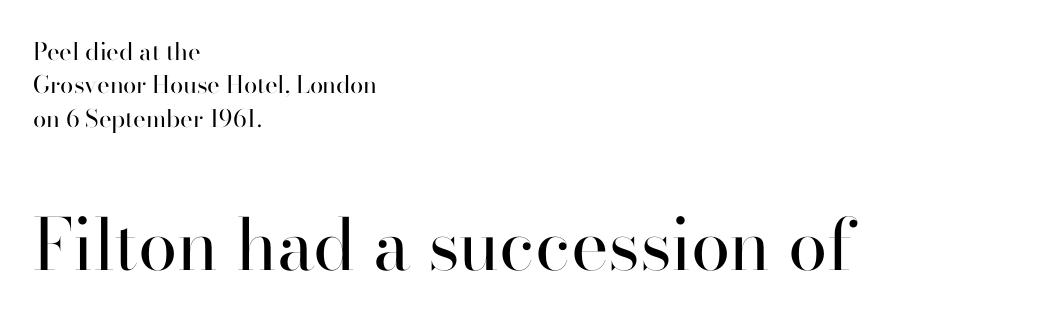
{"serif": "no", "italic": "no", "bold": "no", "weight": "regular", "width": "normal", "stroke_contrast": "high", "x_height": "small", "monospaced": "no", "underline": "no", "align": "left", "line_spacing": "normal", "line_spacing_ratio": 1.39, "letter_spacing": "normal", "letter_spacing_em": 0.0, "larger_block": "second", "size_ratio": 2.96, "glyph_px": 71}
